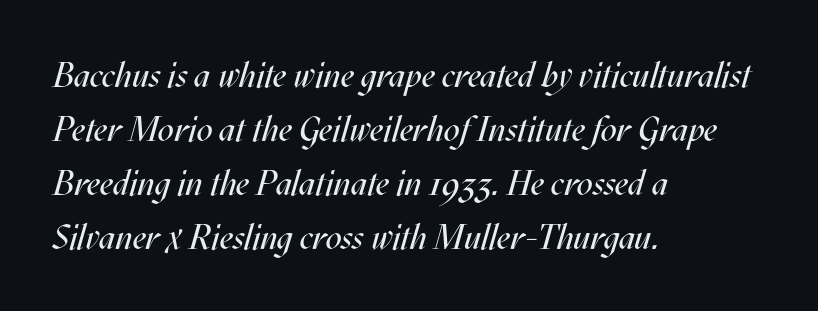
Stroke mass is kept to a normal reading level or below. Regarding leading, the lines here are spaced in the standard way. Notice how the passage keeps a crisp vertical edge on the left only. Here the designer chose a conventional face with non-uniform glyph widths. Emphasis-style slanted type is in use.
